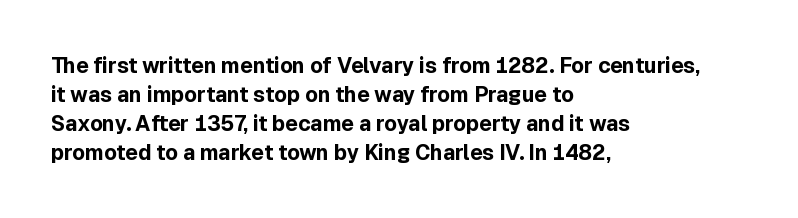
The image shows 21 px bold type, upright; set left-aligned, normal line spacing (1.38x), normal letter spacing, not underlined.
